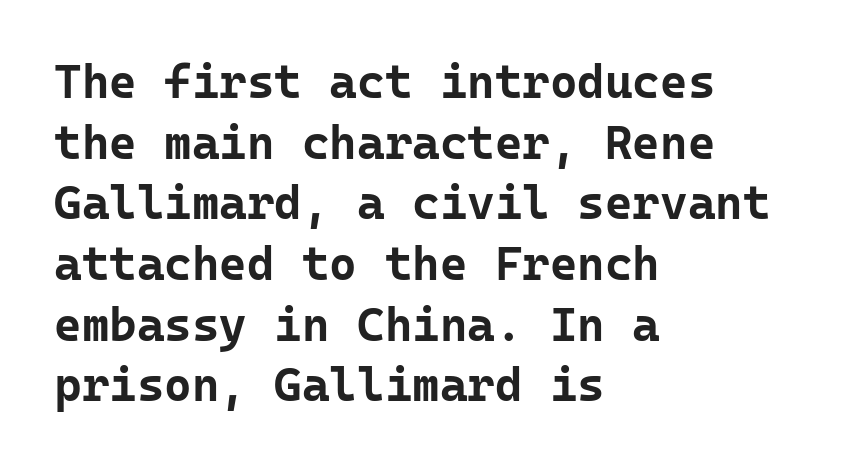
{"serif": "no", "italic": "no", "bold": "yes", "weight": "bold", "width": "normal", "stroke_contrast": "low", "x_height": "medium", "monospaced": "yes", "underline": "no", "align": "left", "line_spacing": "normal", "line_spacing_ratio": 1.29, "letter_spacing": "normal", "letter_spacing_em": 0.0, "glyph_px": 47}
